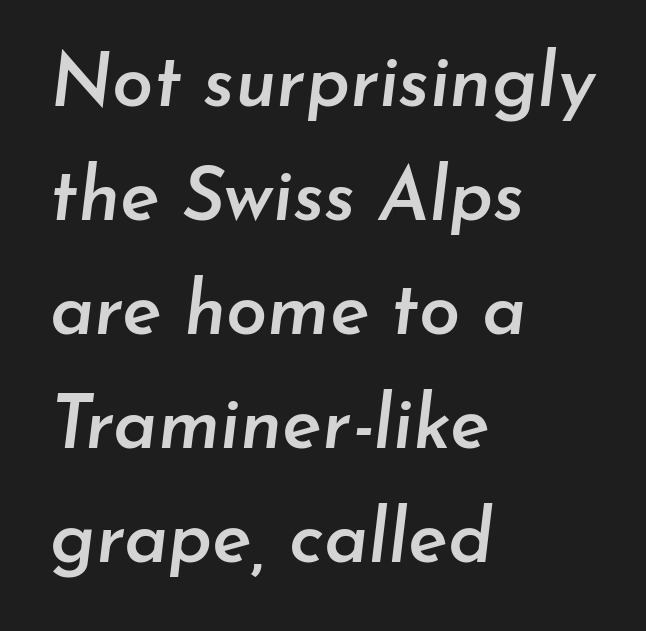
The image shows 74 px semibold type, italic (leaning right); set left-aligned, normal line spacing (1.54x), normal letter spacing, not underlined; low stroke contrast and a small x-height.
